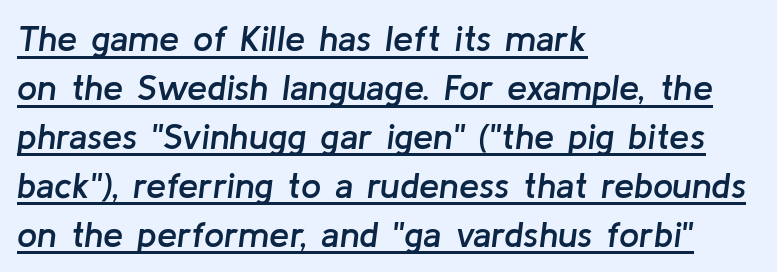
The typesetter has applied underlining to the passage shown. Observe the ordinary spacing: letters are neighbours, not strangers. Compared with a centered layout, this one pins lines to the left instead. Think of a printed novel: that variable character pitch is what you see here. Rows of type keep a routine distance in the vertical direction. Summary of weight: moderately heavy, a semibold.
